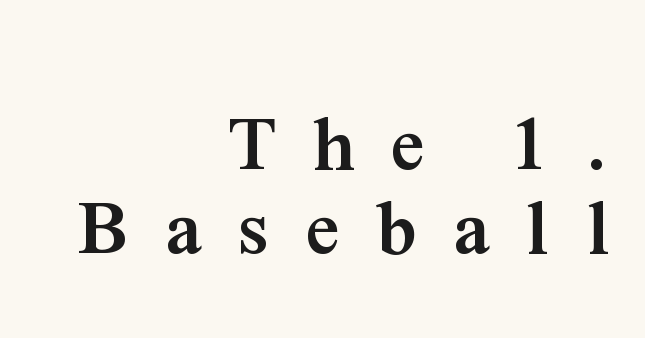
Q: Is the text bold? A: Yes.
Q: Is the text italic (slanted)? A: No, it is upright.
Q: Is the typeface a serif or a sans-serif typeface? A: Serif.
Q: Is the text underlined? A: No.
Q: How is the paragraph aligned? A: Right-aligned.
Q: Is the spacing between letters normal or unusually wide? A: Unusually wide.
Q: Is the spacing between lines tight, normal or loose? A: Tight.
Q: Width (condensed, normal, or wide)? A: Normal.
Q: Stroke contrast? A: Medium.
Q: x-height? A: Medium.
Q: Monospaced? A: No.
